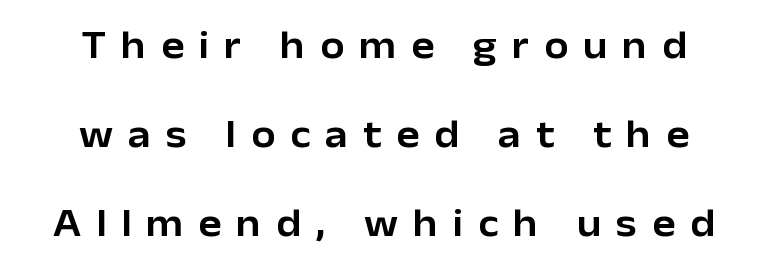
{"serif": "no", "italic": "no", "width": "normal", "stroke_contrast": "low", "x_height": "medium", "monospaced": "no", "underline": "no", "align": "center", "line_spacing": "loose", "line_spacing_ratio": 2.28, "letter_spacing": "wide", "letter_spacing_em": 0.38, "glyph_px": 39}
